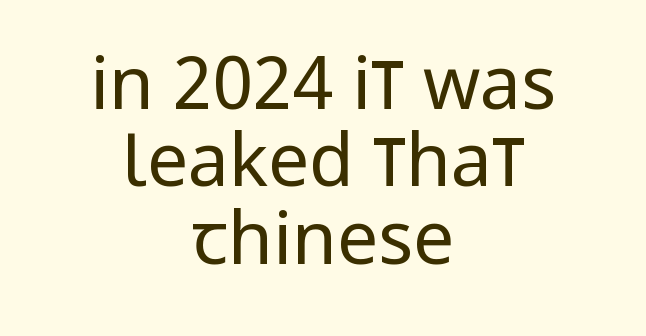
{"serif": "no", "italic": "no", "bold": "no", "weight": "regular", "width": "condensed", "stroke_contrast": "low", "x_height": "large", "monospaced": "no", "underline": "no", "align": "center", "line_spacing": "tight", "line_spacing_ratio": 1.06, "letter_spacing": "normal", "letter_spacing_em": 0.0, "glyph_px": 73}
